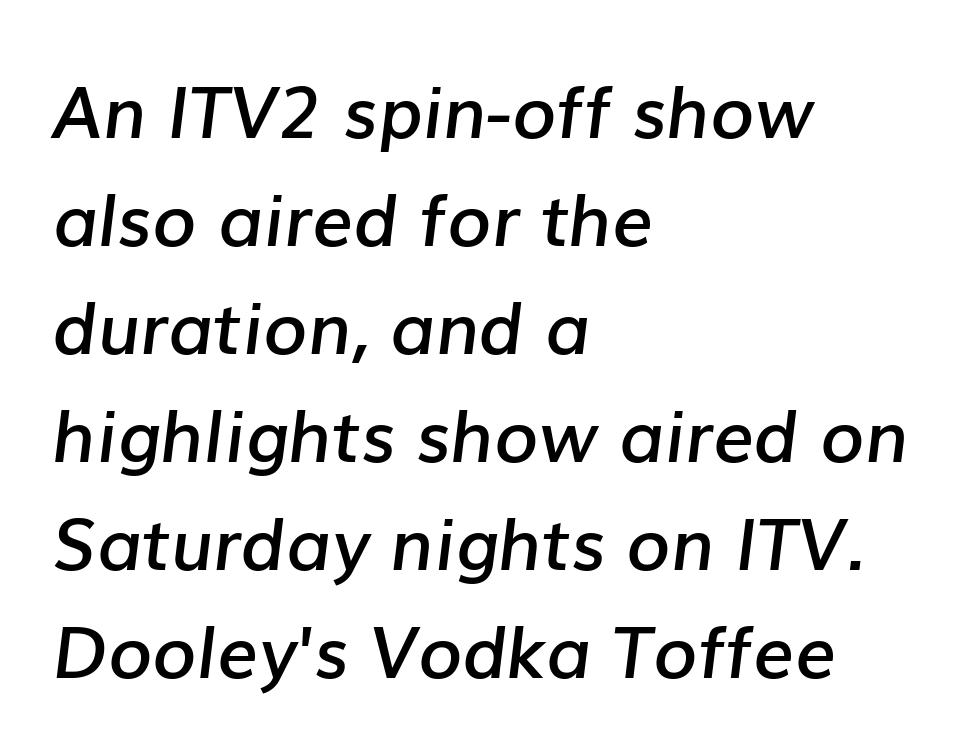
The image shows 72 px semibold type, italic (leaning right); set left-aligned, normal line spacing (1.5x), normal letter spacing, not underlined; low stroke contrast and a medium x-height.
